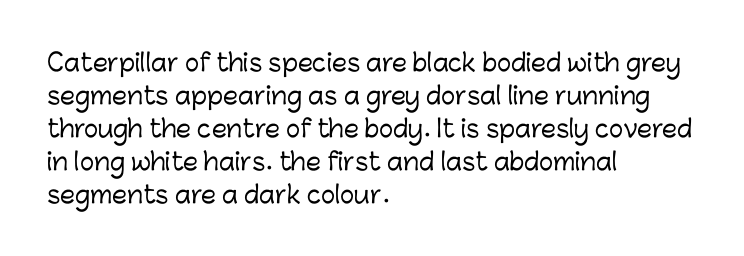
The image shows 24 px text type, upright; set left-aligned, normal line spacing (1.37x), normal letter spacing, not underlined.
